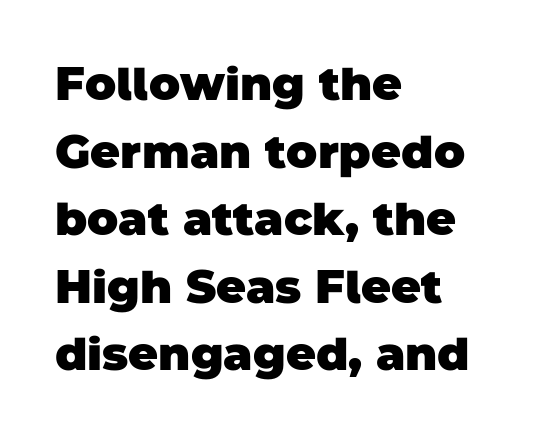
The image shows 46 px heavy sans-serif type; set left-aligned, normal line spacing (1.47x), normal letter spacing, not underlined; low stroke contrast and a large x-height.
